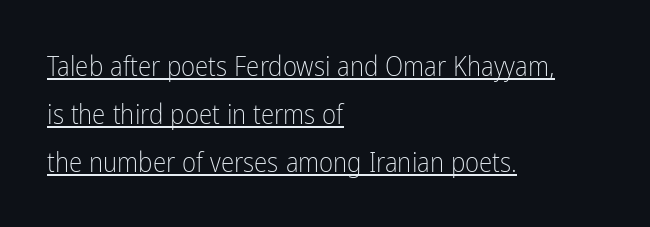
The image shows 27 px text type, upright; set left-aligned, line spacing 1.77x, normal letter spacing, underlined.
